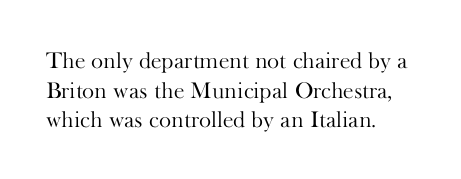
Q: Is the text bold? A: No.
Q: Is the text italic (slanted)? A: No, it is upright.
Q: Is the text underlined? A: No.
Q: How is the paragraph aligned? A: Left-aligned.
Q: Is the spacing between letters normal or unusually wide? A: Normal.
Q: Is the spacing between lines tight, normal or loose? A: Normal.
